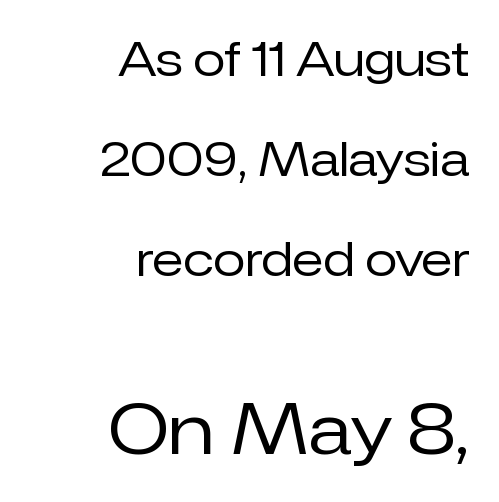
Q: Is the text bold? A: No.
Q: Is the text italic (slanted)? A: No, it is upright.
Q: Is the typeface a serif or a sans-serif typeface? A: Sans-serif.
Q: Is the text underlined? A: No.
Q: How is the paragraph aligned? A: Right-aligned.
Q: Is the spacing between letters normal or unusually wide? A: Normal.
Q: Is the spacing between lines tight, normal or loose? A: Loose.
Q: Which block of text is set in a larger size, the first (top) or the second (bottom)? A: The second (bottom) one.
Q: Width (condensed, normal, or wide)? A: Normal.
Q: Stroke contrast? A: Low.
Q: x-height? A: Medium.
Q: Monospaced? A: No.
